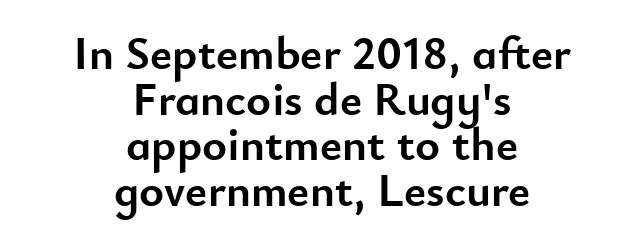
The image shows 47 px semibold sans-serif type, upright; set centered, tight line spacing (0.97x), normal letter spacing, not underlined; low stroke contrast and a small x-height.
